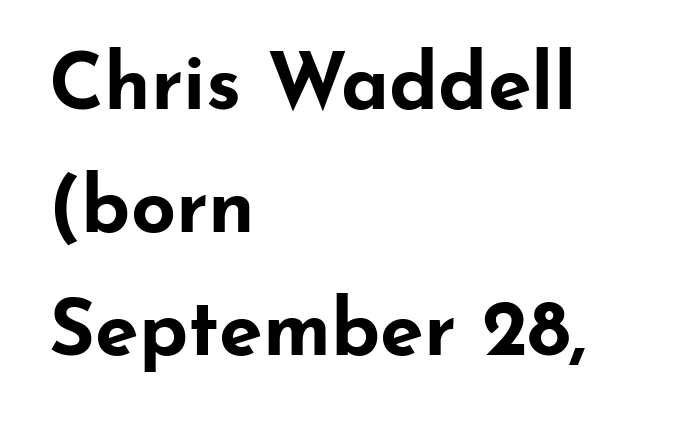
The image shows 79 px bold, wide sans-serif type, upright; set left-aligned, normal line spacing (1.56x), normal letter spacing, not underlined; low stroke contrast and a small x-height.
